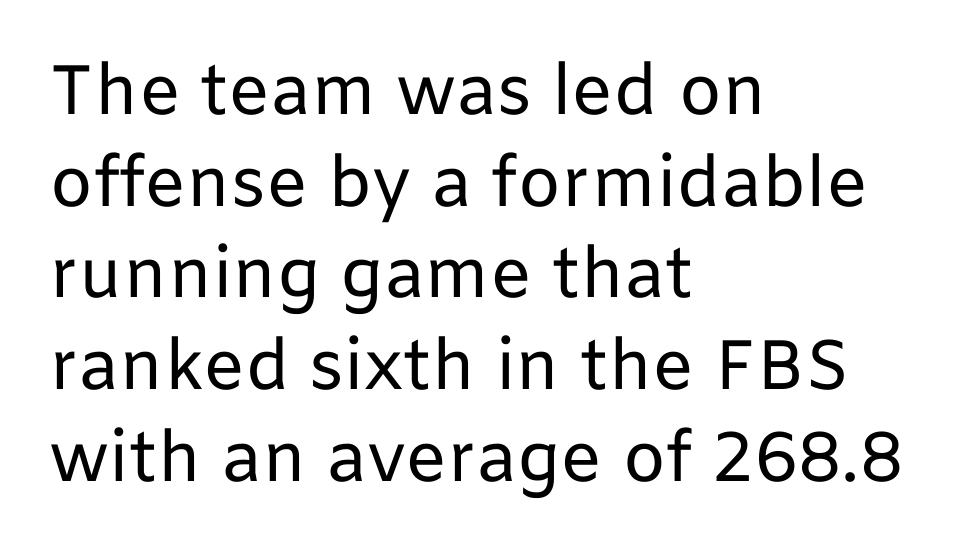
{"serif": "no", "italic": "no", "bold": "no", "weight": "regular", "width": "normal", "stroke_contrast": "low", "x_height": "medium", "monospaced": "no", "underline": "no", "align": "left", "line_spacing": "normal", "line_spacing_ratio": 1.31, "letter_spacing": "normal", "letter_spacing_em": 0.0, "glyph_px": 70}
